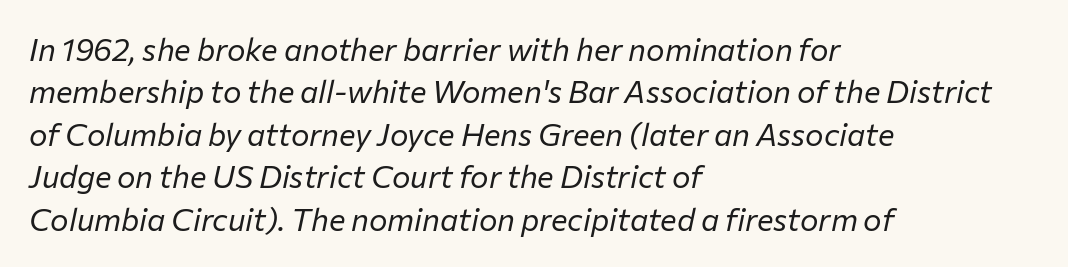
{"italic": "yes", "lean": "right", "slant_degrees": 12, "bold": "no", "weight": "regular", "width": "normal", "stroke_contrast": "low", "x_height": "medium", "monospaced": "no", "underline": "no", "align": "left", "line_spacing": "normal", "line_spacing_ratio": 1.37, "letter_spacing": "normal", "letter_spacing_em": 0.0, "glyph_px": 31}
